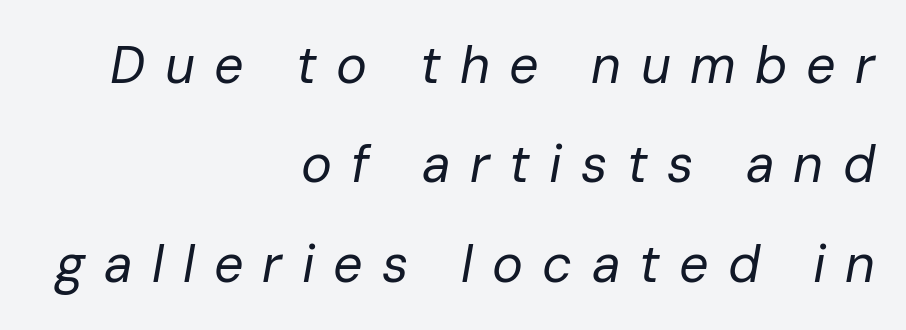
Q: Is the text bold? A: No.
Q: Is the text italic (slanted)? A: Yes, it leans right by about 10 degrees.
Q: Is the text underlined? A: No.
Q: How is the paragraph aligned? A: Right-aligned.
Q: Is the spacing between letters normal or unusually wide? A: Unusually wide.
Q: Is the spacing between lines tight, normal or loose? A: Loose.
Q: Width (condensed, normal, or wide)? A: Normal.
Q: Stroke contrast? A: Low.
Q: x-height? A: Medium.
Q: Monospaced? A: No.
